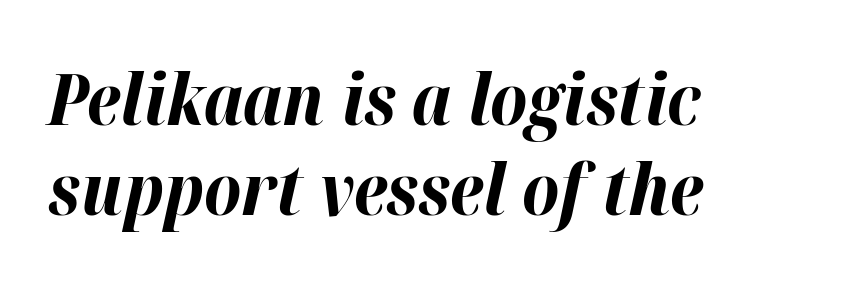
Q: Is the text bold? A: Yes.
Q: Is the text italic (slanted)? A: Yes, it leans right by about 12 degrees.
Q: Is the text underlined? A: No.
Q: How is the paragraph aligned? A: Left-aligned.
Q: Is the spacing between letters normal or unusually wide? A: Normal.
Q: Is the spacing between lines tight, normal or loose? A: Normal.
Q: Width (condensed, normal, or wide)? A: Normal.
Q: Stroke contrast? A: High.
Q: x-height? A: Medium.
Q: Monospaced? A: No.
